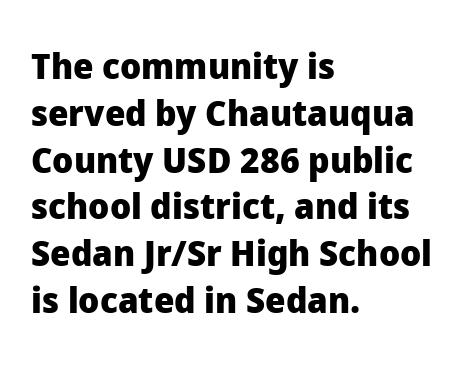
Q: Is the text bold? A: Yes.
Q: Is the text italic (slanted)? A: No, it is upright.
Q: Is the typeface a serif or a sans-serif typeface? A: Sans-serif.
Q: Is the text underlined? A: No.
Q: How is the paragraph aligned? A: Left-aligned.
Q: Is the spacing between letters normal or unusually wide? A: Normal.
Q: Is the spacing between lines tight, normal or loose? A: Normal.
Q: Width (condensed, normal, or wide)? A: Normal.
Q: Stroke contrast? A: Low.
Q: x-height? A: Medium.
Q: Monospaced? A: No.
